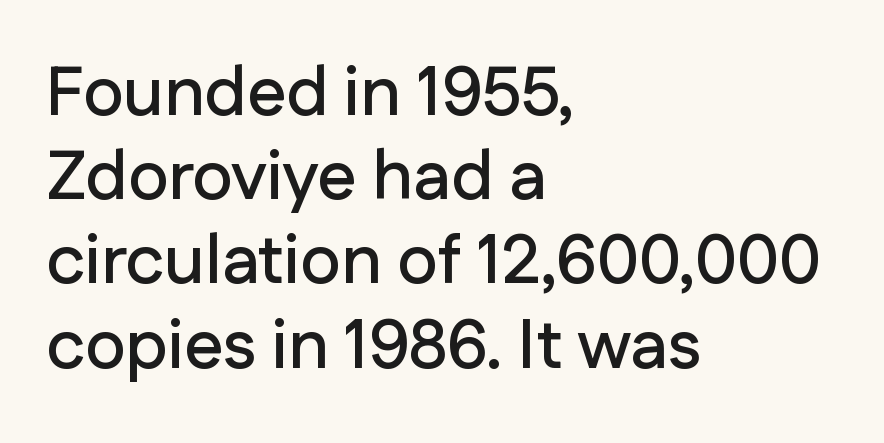
Honestly, there is no underline to notice here at all. Designer's note — italics off, roman on. Glyph-to-glyph distance matches everyday printed text. All the whitespace from short lines collects on the right. A typesetter would call this proportional, since set widths differ per character. Stroke terminals: plain, sans-serif.
